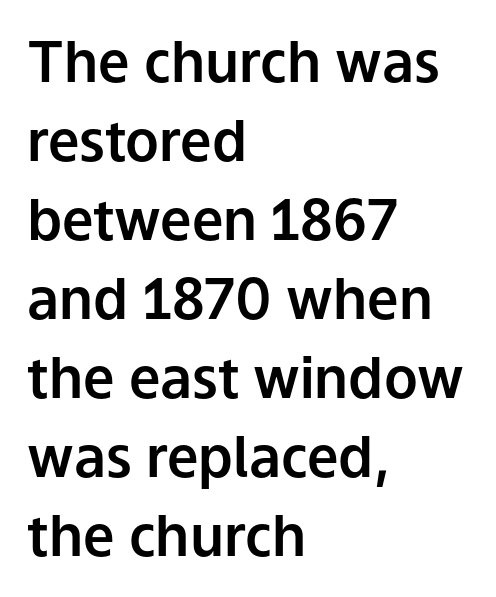
The image shows 56 px sans-serif type, upright; set left-aligned, normal line spacing (1.41x), normal letter spacing, not underlined; low stroke contrast and a medium x-height.
